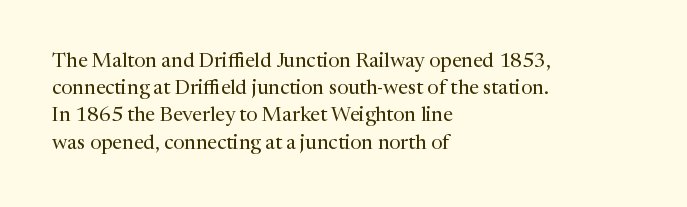
{"italic": "no", "bold": "no", "underline": "no", "align": "left", "line_spacing": "normal", "line_spacing_ratio": 1.36, "letter_spacing": "normal", "letter_spacing_em": 0.0, "glyph_px": 20}
